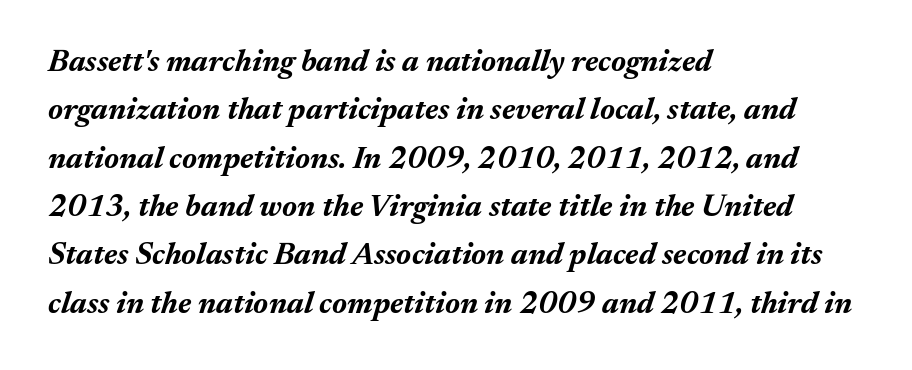
Q: Is the text bold? A: Yes.
Q: Is the text italic (slanted)? A: Yes, it leans right by about 17 degrees.
Q: Is the text underlined? A: No.
Q: How is the paragraph aligned? A: Left-aligned.
Q: Is the spacing between letters normal or unusually wide? A: Normal.
Q: Is the spacing between lines tight, normal or loose? A: Normal.
Q: Width (condensed, normal, or wide)? A: Normal.
Q: Stroke contrast? A: Medium.
Q: x-height? A: Medium.
Q: Monospaced? A: No.
